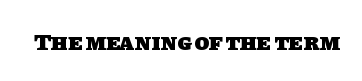
Standard letterfit; no display-style spreading of the glyphs. What weight is shown? A full bold with thick strokes. Has an underline been added? It has not.
